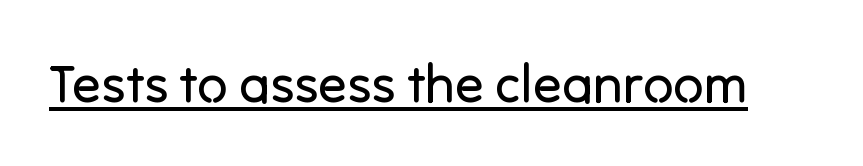
The font family rendered here belongs to the sans-serif group. The passage shown is not bold in any degree. The rendered words wear a rule along their underside. Here the glyphs are tracked normally, forming tight word shapes. Tall strokes in this sample are plumb rather than angled.
